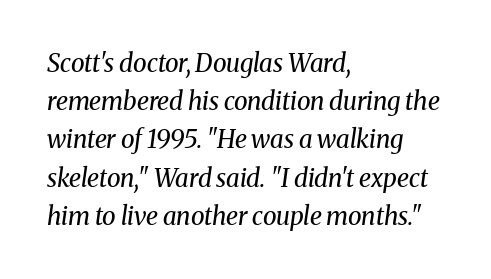
In terms of leading, this rendering sits right in the middle. Is the stroke heavy? The answer is a plain regular-or-lighter. Italic? Definitely — the glyphs are oblique. Caption: standard tracking, unaltered. The rendering anchors every line to the left-hand side.
